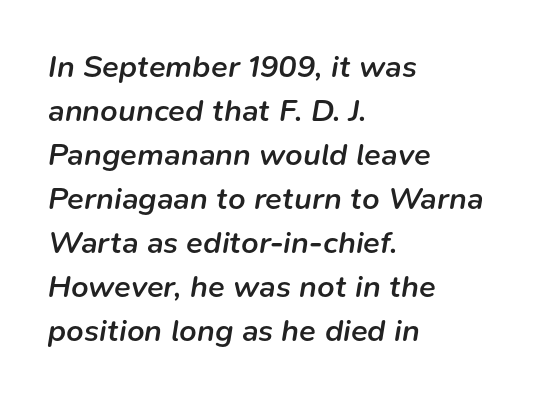
The image shows 31 px semibold type, italic (leaning right); set left-aligned, normal line spacing (1.42x), normal letter spacing, not underlined; low stroke contrast and a medium x-height.
